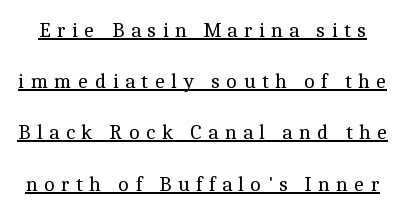
{"italic": "no", "bold": "no", "underline": "yes", "line_spacing": "loose", "line_spacing_ratio": 2.44, "letter_spacing": "wide", "letter_spacing_em": 0.3, "glyph_px": 21}
